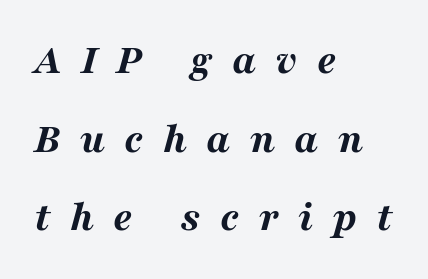
{"italic": "yes", "lean": "right", "slant_degrees": 16, "bold": "yes", "weight": "bold", "width": "wide", "stroke_contrast": "medium", "x_height": "medium", "monospaced": "no", "underline": "no", "align": "left", "line_spacing_ratio": 1.83, "letter_spacing": "wide", "letter_spacing_em": 0.45, "glyph_px": 43}
